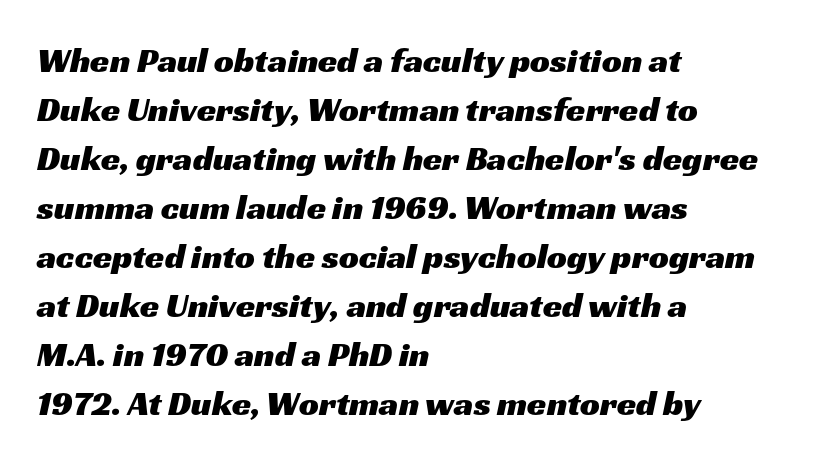
The image shows 35 px wide sans-serif type; set left-aligned, normal line spacing (1.4x), normal letter spacing, not underlined; medium stroke contrast and a medium x-height.
